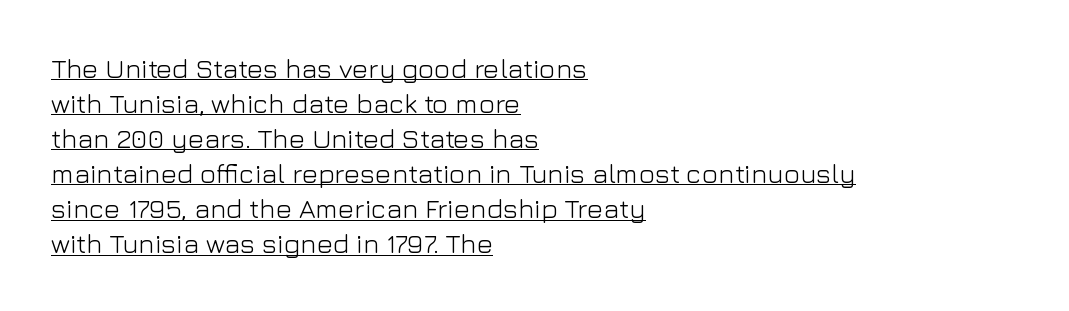
The image shows 27 px text type, upright; set left-aligned, normal line spacing (1.3x), normal letter spacing, underlined.
